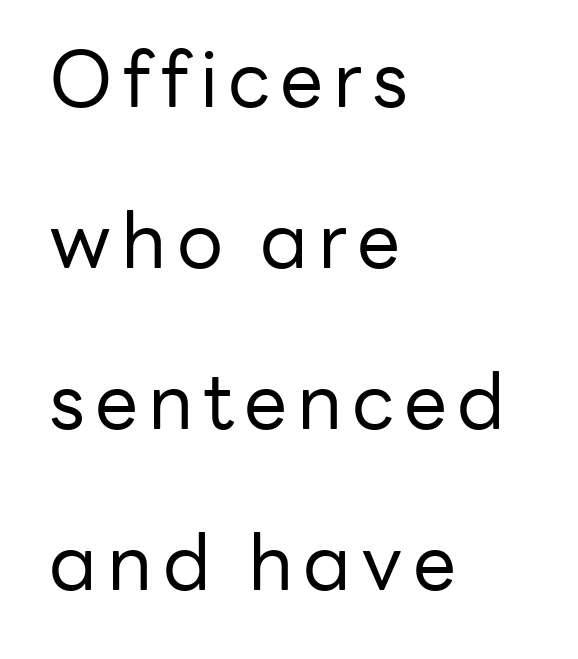
The image shows 77 px regular-weight sans-serif type, upright; set left-aligned, loose line spacing (2.09x), not underlined; low stroke contrast and a medium x-height.
